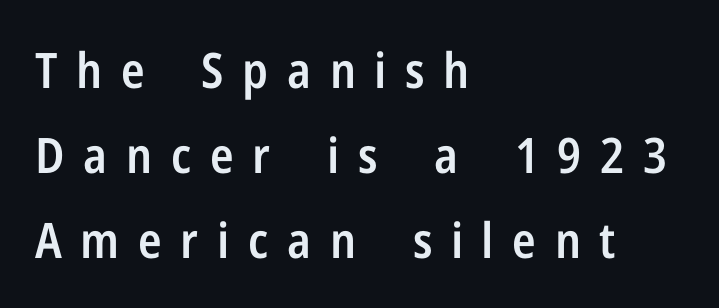
The image shows 49 px semibold, condensed sans-serif type, upright; set left-aligned, line spacing 1.73x, unusually wide letter spacing (+0.38 em), not underlined; low stroke contrast and a medium x-height.
